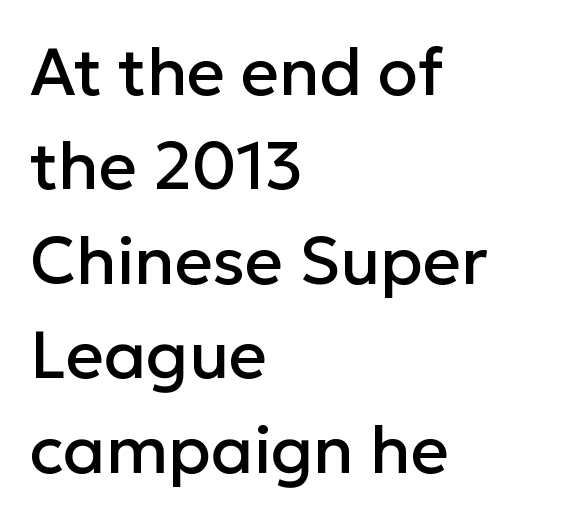
{"serif": "no", "italic": "no", "width": "normal", "stroke_contrast": "low", "x_height": "medium", "monospaced": "no", "underline": "no", "align": "left", "line_spacing": "normal", "line_spacing_ratio": 1.43, "letter_spacing": "normal", "letter_spacing_em": 0.0, "glyph_px": 66}
